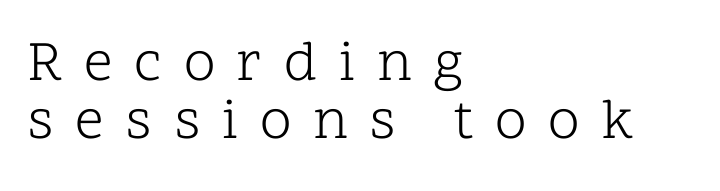
Q: Is the text bold? A: No.
Q: Is the text italic (slanted)? A: No, it is upright.
Q: Is the typeface a serif or a sans-serif typeface? A: Serif.
Q: Is the text underlined? A: No.
Q: How is the paragraph aligned? A: Left-aligned.
Q: Is the spacing between letters normal or unusually wide? A: Unusually wide.
Q: Is the spacing between lines tight, normal or loose? A: Tight.
Q: Width (condensed, normal, or wide)? A: Normal.
Q: Stroke contrast? A: Low.
Q: x-height? A: Medium.
Q: Monospaced? A: No.
